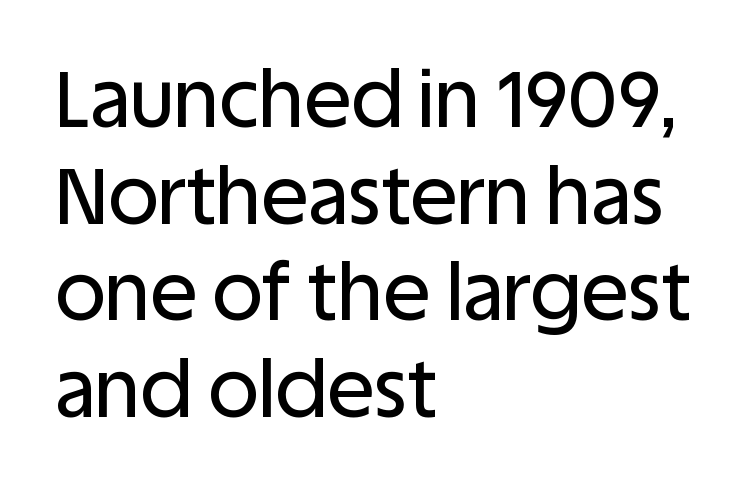
Line beginnings align vertically; line endings do not. Nothing sits at the stroke ends, so this counts as sans-serif. Check under the words: just untouched page. Looks like regular typesetting: each glyph gets only the width it needs. Quick note: not italic, upright.
